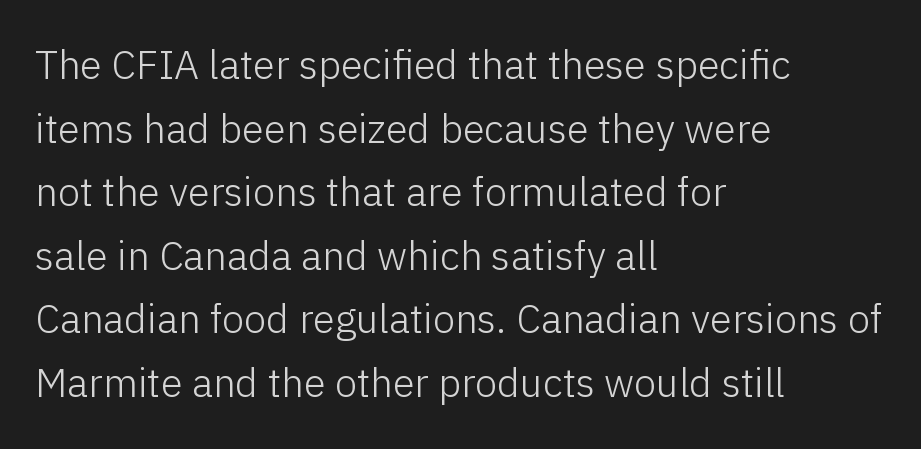
The image shows 40 px light sans-serif type, upright; set left-aligned, normal line spacing (1.59x), normal letter spacing, not underlined; low stroke contrast and a medium x-height.
